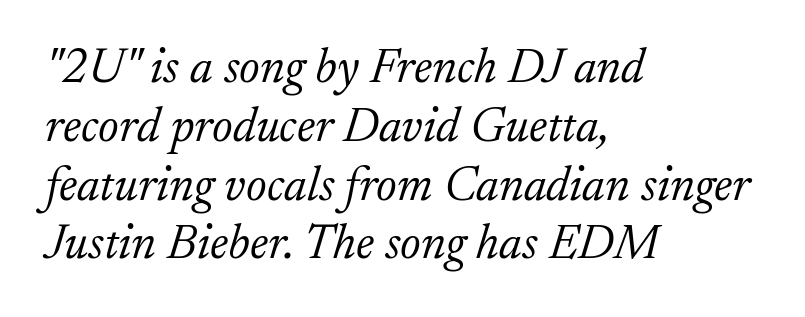
Ink coverage per letter is moderate at most. Examine the stroke ends and you'll spot serifs. Spacing verdict: proportional, widths tailored to each character. Descenders are the only things crossing below the line.
